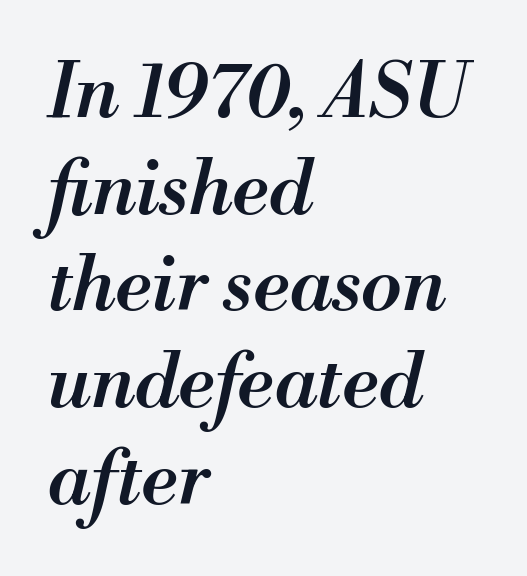
{"italic": "yes", "lean": "right", "slant_degrees": 13, "bold": "semi", "weight": "semibold", "width": "normal", "stroke_contrast": "medium", "x_height": "small", "monospaced": "no", "underline": "no", "align": "left", "line_spacing": "normal", "line_spacing_ratio": 1.29, "letter_spacing": "normal", "letter_spacing_em": 0.0, "glyph_px": 75}
